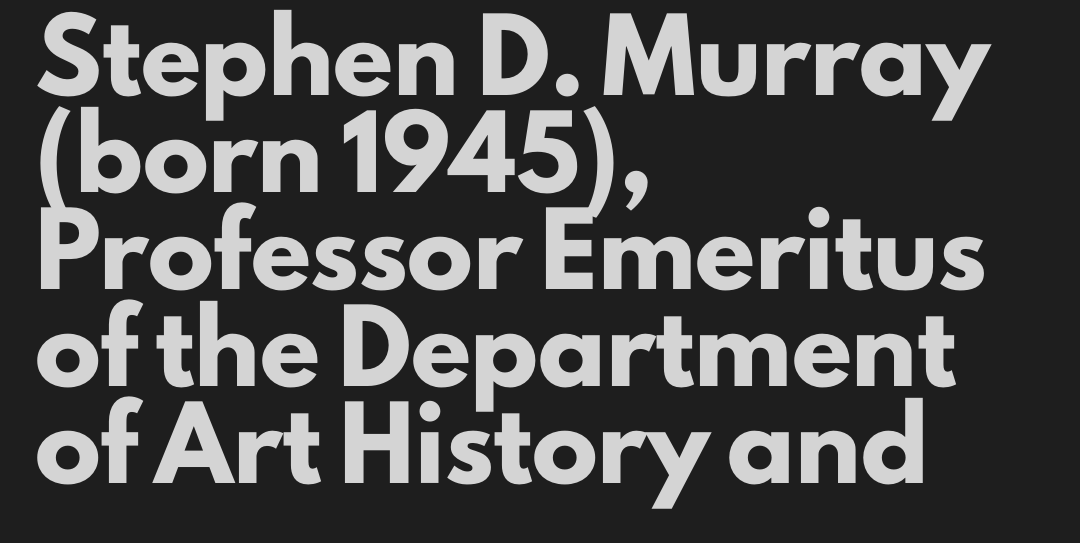
{"serif": "no", "italic": "no", "bold": "yes", "weight": "heavy", "width": "normal", "stroke_contrast": "low", "x_height": "small", "monospaced": "no", "underline": "no", "align": "left", "line_spacing": "normal", "line_spacing_ratio": 1.47, "letter_spacing": "normal", "letter_spacing_em": 0.0, "glyph_px": 66}
